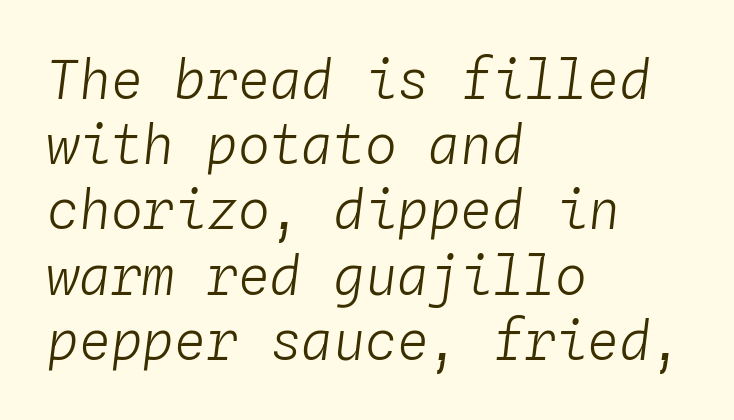
Q: Is the text bold? A: No.
Q: Is the text italic (slanted)? A: Yes, it leans right by about 4 degrees.
Q: Is the text underlined? A: No.
Q: How is the paragraph aligned? A: Left-aligned.
Q: Is the spacing between letters normal or unusually wide? A: Normal.
Q: Width (condensed, normal, or wide)? A: Normal.
Q: Stroke contrast? A: Low.
Q: x-height? A: Medium.
Q: Monospaced? A: Yes.
